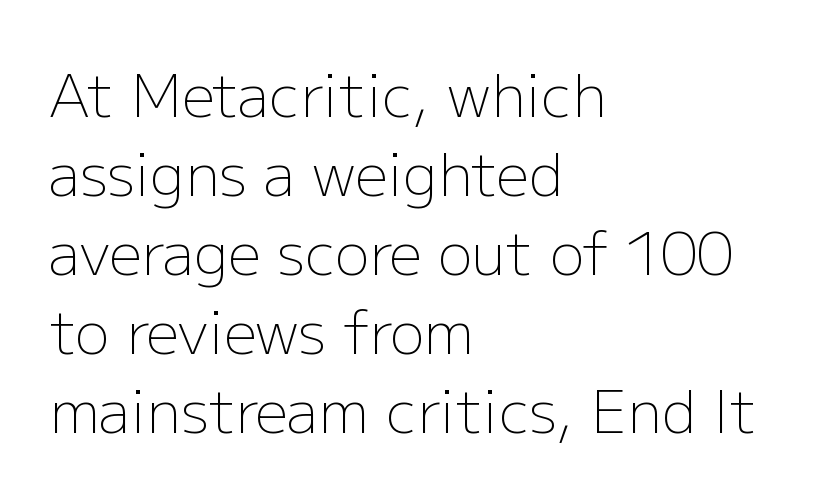
These lines were composed using upright roman letters. This rendering leaves character spacing at its baseline value. Alignment: flush left. These lines are rendered in a variable-pitch font.
